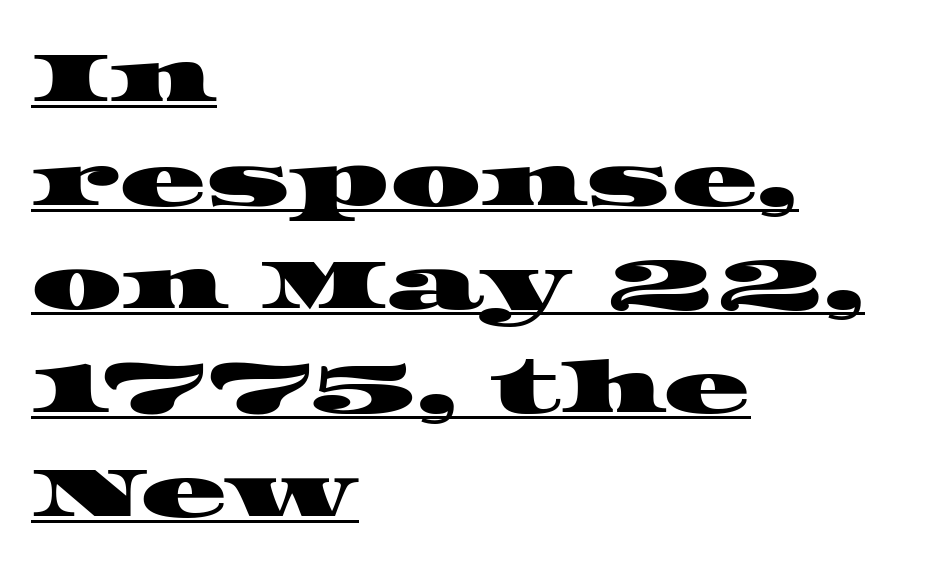
Q: Is the typeface a serif or a sans-serif typeface? A: Serif.
Q: Is the text underlined? A: Yes.
Q: How is the paragraph aligned? A: Left-aligned.
Q: Is the spacing between letters normal or unusually wide? A: Normal.
Q: Is the spacing between lines tight, normal or loose? A: Normal.
Q: Width (condensed, normal, or wide)? A: Wide.
Q: Stroke contrast? A: High.
Q: x-height? A: Large.
Q: Monospaced? A: No.
